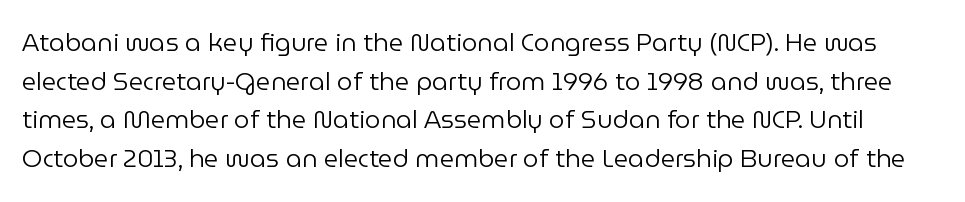
{"italic": "no", "bold": "no", "underline": "no", "line_spacing": "normal", "line_spacing_ratio": 1.55, "letter_spacing": "normal", "letter_spacing_em": 0.0, "glyph_px": 25}
